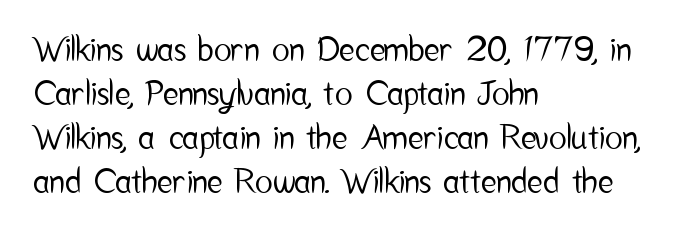
The image shows 33 px condensed sans-serif type, upright; set left-aligned, normal line spacing (1.33x), normal letter spacing, not underlined; low stroke contrast and a medium x-height.
